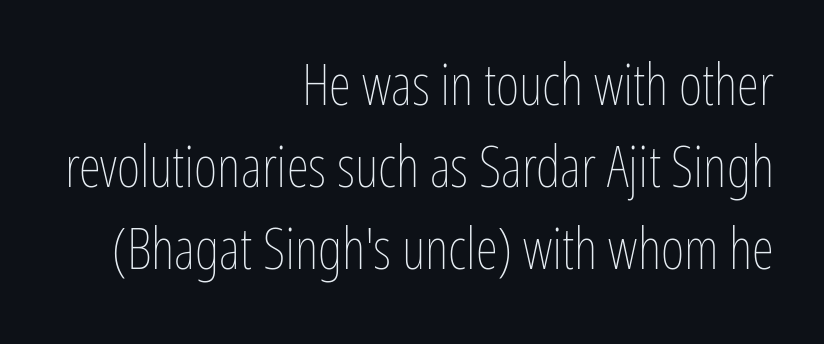
The image shows 57 px thin, condensed type, upright; set right-aligned, normal line spacing (1.44x), normal letter spacing, not underlined; low stroke contrast and a medium x-height.
